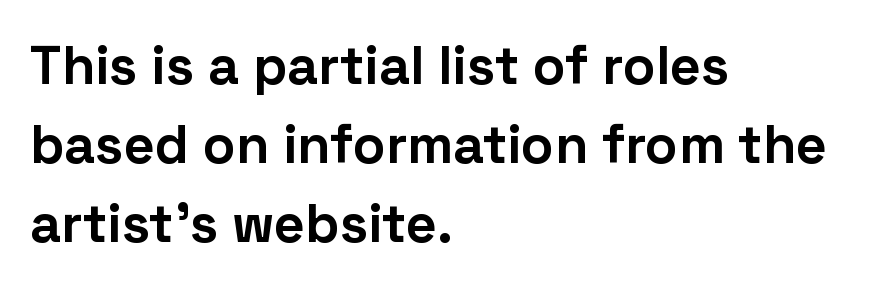
The image shows 54 px bold sans-serif type, upright; set left-aligned, normal line spacing (1.46x), normal letter spacing, not underlined; low stroke contrast and a medium x-height.
